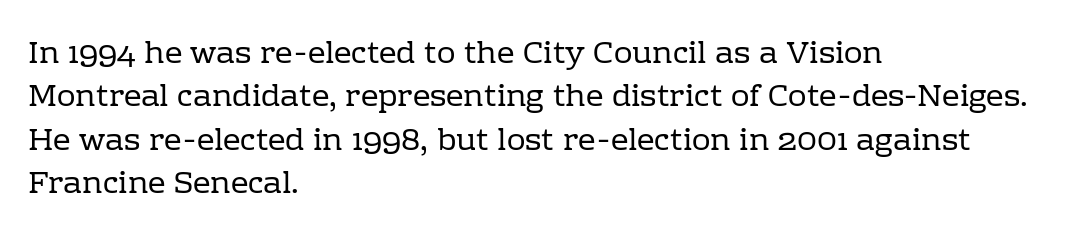
{"serif": "yes", "italic": "no", "bold": "no", "weight": "regular", "width": "normal", "stroke_contrast": "low", "x_height": "medium", "monospaced": "no", "underline": "no", "align": "left", "line_spacing": "normal", "line_spacing_ratio": 1.4, "letter_spacing": "normal", "letter_spacing_em": 0.0, "glyph_px": 31}
